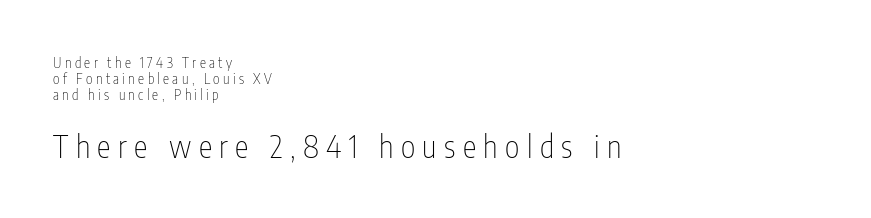
The letters look calm and open, with moderate or lighter stems. Unlike italic type, these characters show no tilt at all. Loose tracking; the words dissolve into strings of separated letters. The later block is typeset at a bigger size than the earlier block. This rendering uses left alignment, leaving the right contour irregular. Line spacing here is tight.
